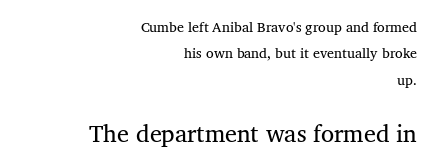
The image shows 24 px text type, upright; set right-aligned, line spacing 1.89x, normal letter spacing, not underlined; the second (bottom) block is 1.71x larger.
